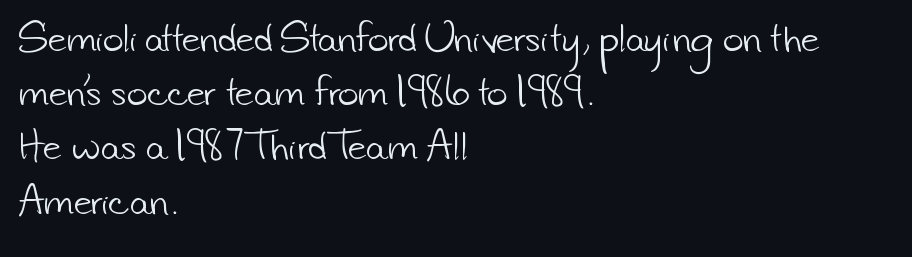
{"serif": "no", "bold": "no", "weight": "light", "width": "normal", "stroke_contrast": "low", "x_height": "small", "monospaced": "no", "underline": "no", "align": "left", "line_spacing": "normal", "line_spacing_ratio": 1.55, "letter_spacing": "normal", "letter_spacing_em": 0.0, "glyph_px": 35}
